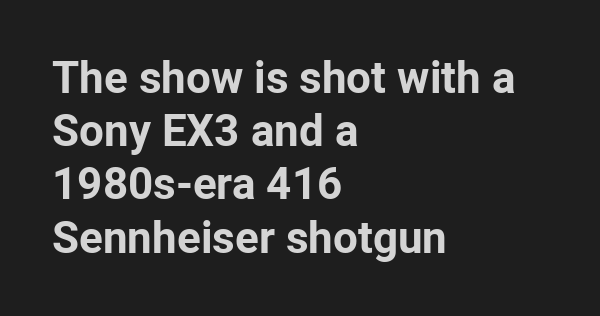
Q: Is the text bold? A: Yes.
Q: Is the text italic (slanted)? A: No, it is upright.
Q: Is the typeface a serif or a sans-serif typeface? A: Sans-serif.
Q: Is the text underlined? A: No.
Q: How is the paragraph aligned? A: Left-aligned.
Q: Is the spacing between letters normal or unusually wide? A: Normal.
Q: Width (condensed, normal, or wide)? A: Normal.
Q: Stroke contrast? A: Low.
Q: x-height? A: Medium.
Q: Monospaced? A: No.
